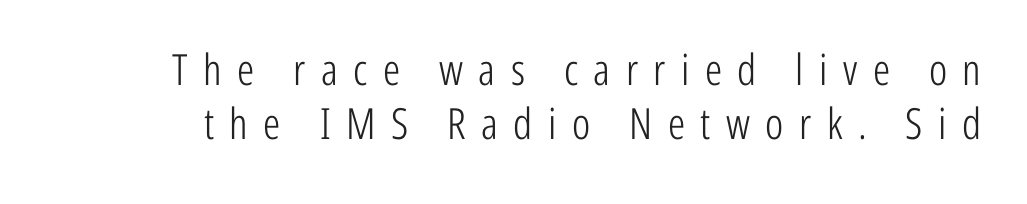
{"serif": "no", "italic": "no", "bold": "no", "weight": "light", "width": "condensed", "stroke_contrast": "low", "x_height": "medium", "monospaced": "no", "underline": "no", "line_spacing": "normal", "line_spacing_ratio": 1.26, "letter_spacing": "wide", "letter_spacing_em": 0.36, "glyph_px": 43}
